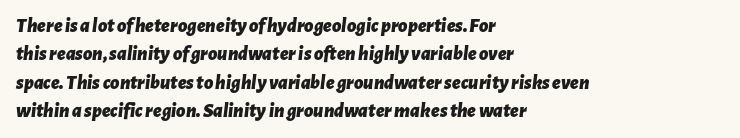
This sample uses an oblique cut, with every glyph tilted off the vertical. What weight is shown? A full bold with thick strokes. Short and long lines alike share a common starting point at left. The block of text has a typical density, with ordinary space between rows. Is the letter spacing exaggerated? No — it looks like the ordinary default. Underlining? Definitely not there.
